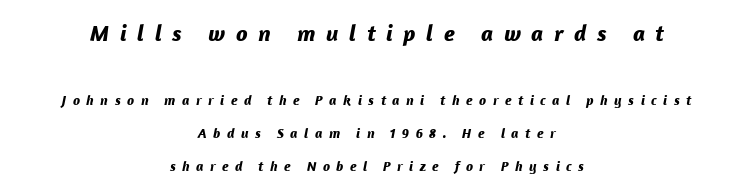
{"italic": "yes", "lean": "right", "slant_degrees": 12, "bold": "yes", "underline": "no", "align": "center", "line_spacing": "loose", "line_spacing_ratio": 2.34, "letter_spacing": "wide", "letter_spacing_em": 0.46, "larger_block": "first", "size_ratio": 1.64, "glyph_px": 23}
